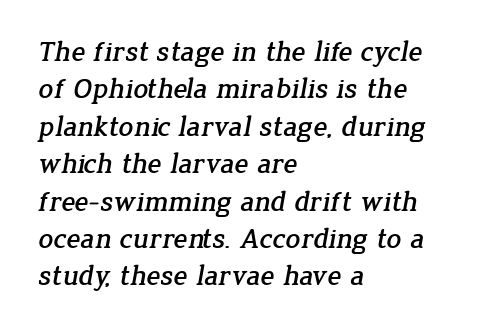
The image shows 29 px serif type; set left-aligned, normal line spacing (1.29x), normal letter spacing, not underlined; low stroke contrast and a medium x-height.
